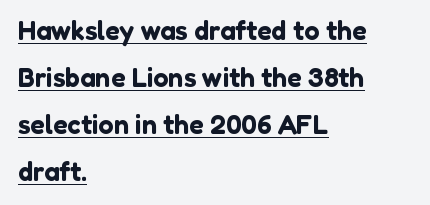
{"italic": "no", "underline": "yes", "align": "left", "line_spacing_ratio": 1.74, "letter_spacing": "normal", "letter_spacing_em": 0.0, "glyph_px": 27}
